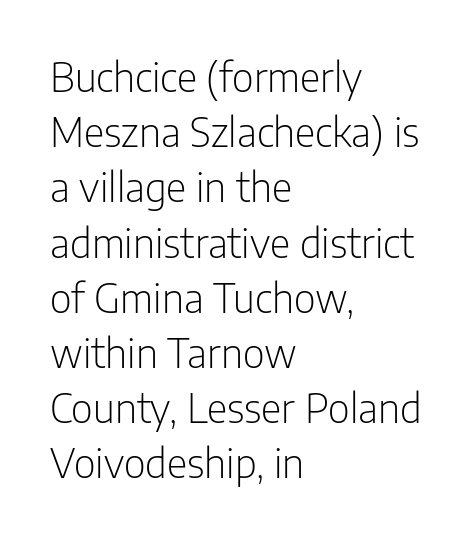
A typesetter would call this proportional, since set widths differ per character. The text block is weighted toward the left margin, trailing off unevenly rightward. The lettering stays uniformly vertical, giving the passage a roman look. The face used here is a sans, in the tradition of grotesques and geometrics. This is not heavy type; no bold has been used. Unmarked baselines from the first word to the last.
